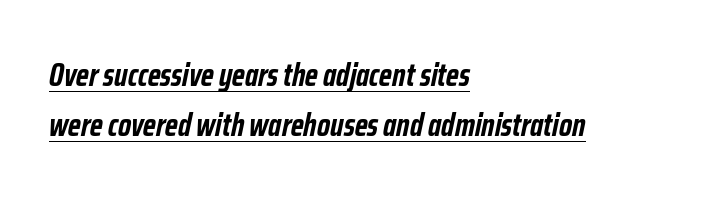
Q: Is the text bold? A: Yes.
Q: Is the text italic (slanted)? A: Yes, it leans right by about 12 degrees.
Q: Is the text underlined? A: Yes.
Q: How is the paragraph aligned? A: Left-aligned.
Q: Is the spacing between letters normal or unusually wide? A: Normal.
Q: Is the spacing between lines tight, normal or loose? A: Normal.
Q: Width (condensed, normal, or wide)? A: Condensed.
Q: Stroke contrast? A: Low.
Q: x-height? A: Medium.
Q: Monospaced? A: No.
